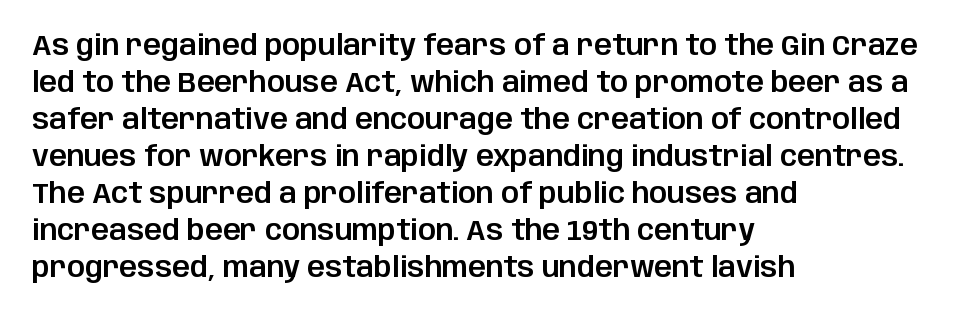
Q: Is the text italic (slanted)? A: No, it is upright.
Q: Is the typeface a serif or a sans-serif typeface? A: Sans-serif.
Q: Is the text underlined? A: No.
Q: How is the paragraph aligned? A: Left-aligned.
Q: Is the spacing between letters normal or unusually wide? A: Normal.
Q: Is the spacing between lines tight, normal or loose? A: Normal.
Q: Width (condensed, normal, or wide)? A: Normal.
Q: Stroke contrast? A: Low.
Q: x-height? A: Large.
Q: Monospaced? A: No.
